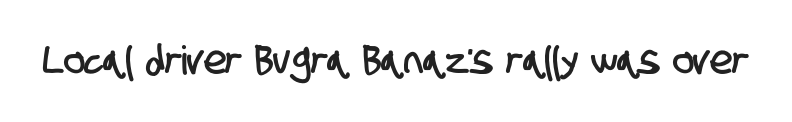
The image shows 40 px condensed sans-serif type; set normal letter spacing, not underlined; low stroke contrast and a large x-height.
